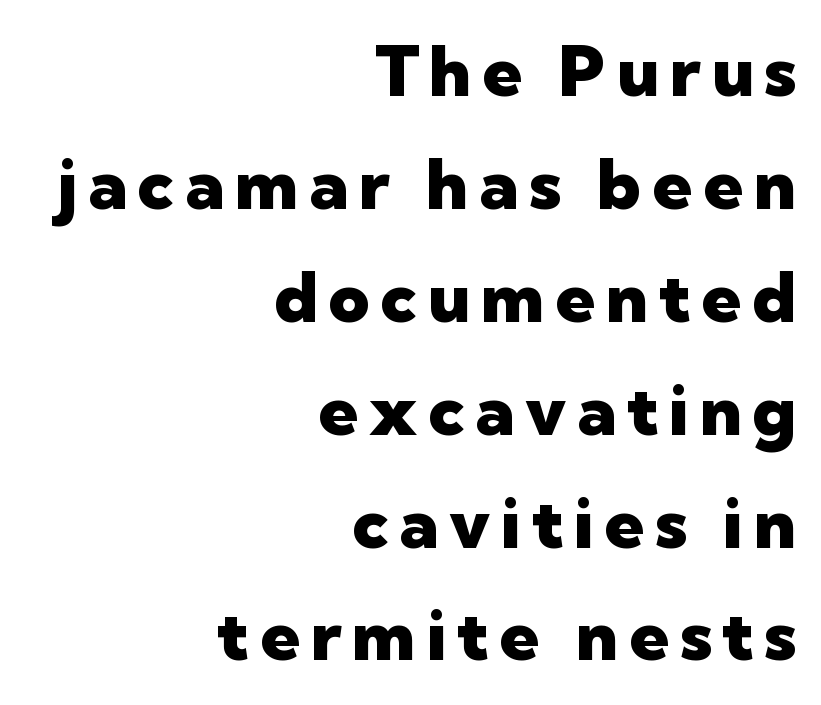
What's the leading like? Ordinary, nothing unusual. No italicization has been applied; the sample stays upright. Notice how the passage keeps a crisp vertical edge on the right only. No word sits above an underline. Think of a printed novel: that variable character pitch is what you see here. The rendering uses a bold face; every stroke is thick and dark.
